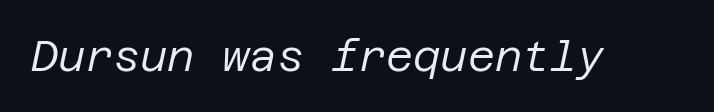
Q: Is the text bold? A: No.
Q: Is the text italic (slanted)? A: Yes, it leans right by about 12 degrees.
Q: Is the text underlined? A: No.
Q: Is the spacing between letters normal or unusually wide? A: Normal.
Q: Width (condensed, normal, or wide)? A: Normal.
Q: Stroke contrast? A: Low.
Q: x-height? A: Large.
